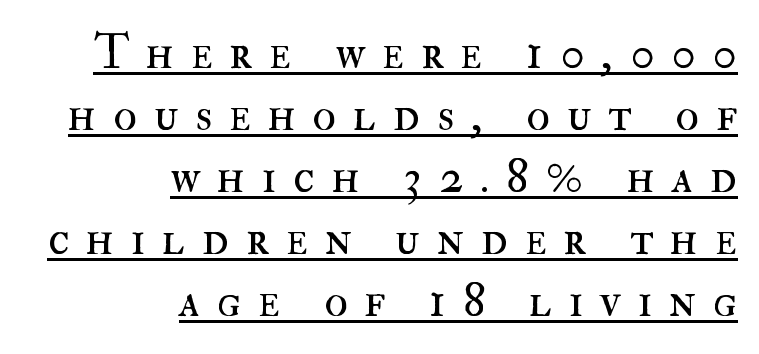
Q: Is the text bold? A: No.
Q: Is the text italic (slanted)? A: No, it is upright.
Q: Is the text underlined? A: Yes.
Q: How is the paragraph aligned? A: Right-aligned.
Q: Is the spacing between letters normal or unusually wide? A: Unusually wide.
Q: Is the spacing between lines tight, normal or loose? A: Normal.
Q: Width (condensed, normal, or wide)? A: Normal.
Q: Stroke contrast? A: High.
Q: x-height? A: Small.
Q: Monospaced? A: No.
